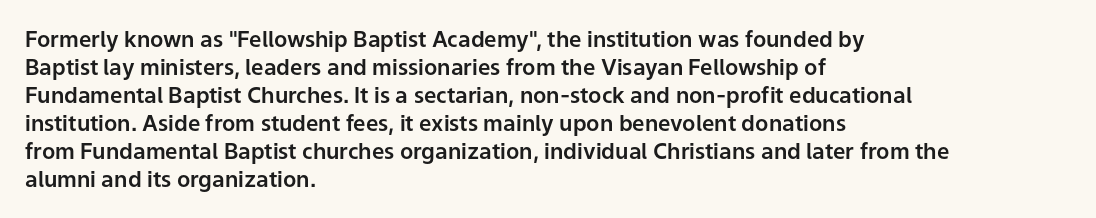
{"italic": "no", "underline": "no", "align": "left", "line_spacing": "normal", "line_spacing_ratio": 1.27, "letter_spacing": "normal", "letter_spacing_em": 0.0, "glyph_px": 22}
